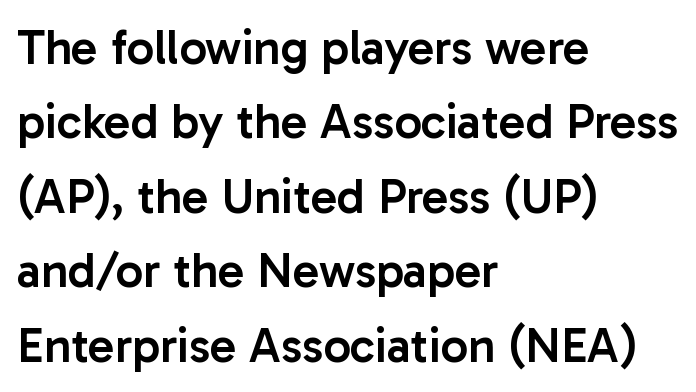
{"serif": "no", "italic": "no", "bold": "semi", "weight": "semibold", "width": "normal", "stroke_contrast": "low", "x_height": "medium", "monospaced": "no", "underline": "no", "align": "left", "line_spacing": "normal", "line_spacing_ratio": 1.52, "letter_spacing": "normal", "letter_spacing_em": 0.0, "glyph_px": 49}
